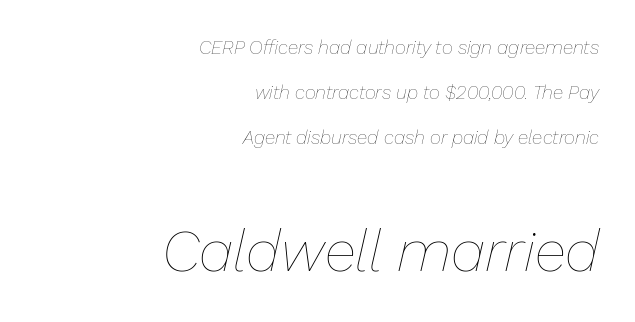
The image shows 58 px thin type, italic (leaning right); set right-aligned, loose line spacing (2.36x), normal letter spacing, not underlined; the second (bottom) block is 3.05x larger; low stroke contrast and a medium x-height.
